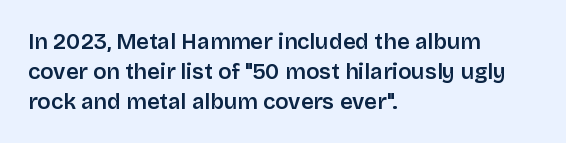
In terms of letterspacing, this is plain default setting. Underlining? Definitely not there. The rendering anchors every line to the left-hand side. Style check: upright.
